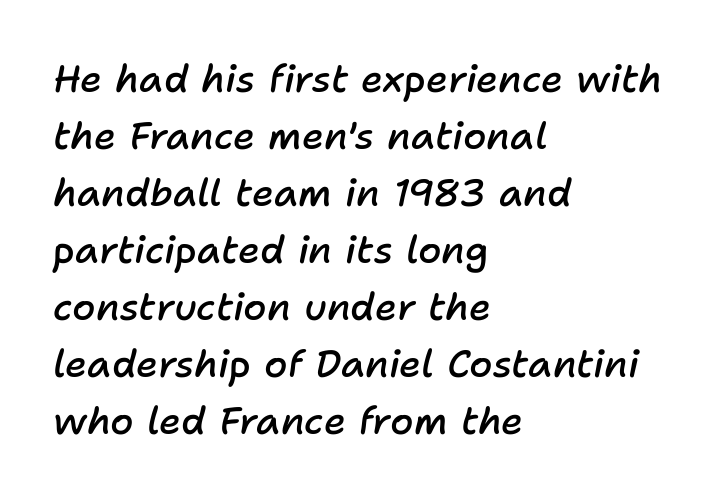
Q: Is the text bold? A: Semi-bold.
Q: Is the text italic (slanted)? A: Yes, it leans right by about 11 degrees.
Q: Is the text underlined? A: No.
Q: How is the paragraph aligned? A: Left-aligned.
Q: Is the spacing between letters normal or unusually wide? A: Normal.
Q: Is the spacing between lines tight, normal or loose? A: Normal.
Q: Width (condensed, normal, or wide)? A: Normal.
Q: Stroke contrast? A: Low.
Q: x-height? A: Medium.
Q: Monospaced? A: No.
